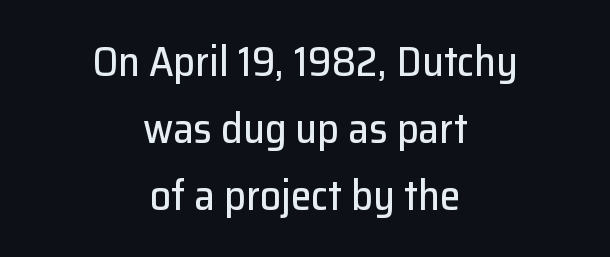
The lines in this sample share a center point and differ in where they start and stop. The specimen omits any rule beneath the text block's lines. Character widths vary here, with narrow letters taking less room than wide ones. What stands out about the letter spacing? Nothing — it is the standard amount. The passage shown stacks its lines at a standard gap.
